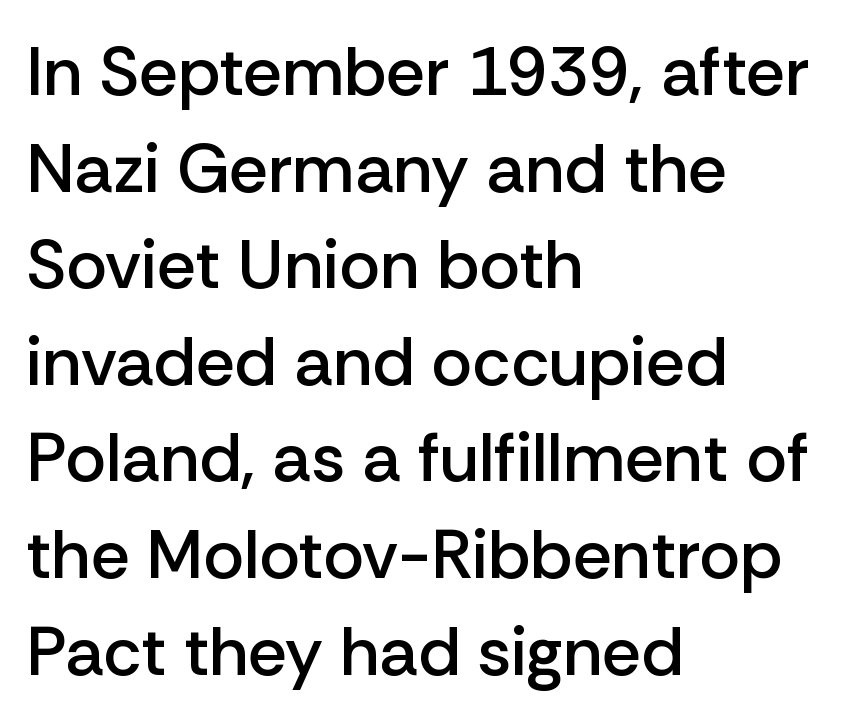
{"serif": "no", "italic": "no", "bold": "semi", "weight": "semibold", "width": "normal", "stroke_contrast": "low", "x_height": "medium", "monospaced": "no", "underline": "no", "align": "left", "line_spacing": "normal", "line_spacing_ratio": 1.4, "letter_spacing": "normal", "letter_spacing_em": 0.0, "glyph_px": 69}
